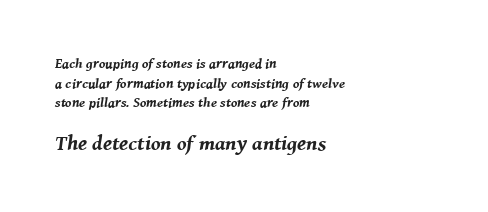
The image shows 21 px bold type, italic (leaning right); set left-aligned, normal line spacing (1.41x), normal letter spacing, not underlined; the second (bottom) block is 1.5x larger.
